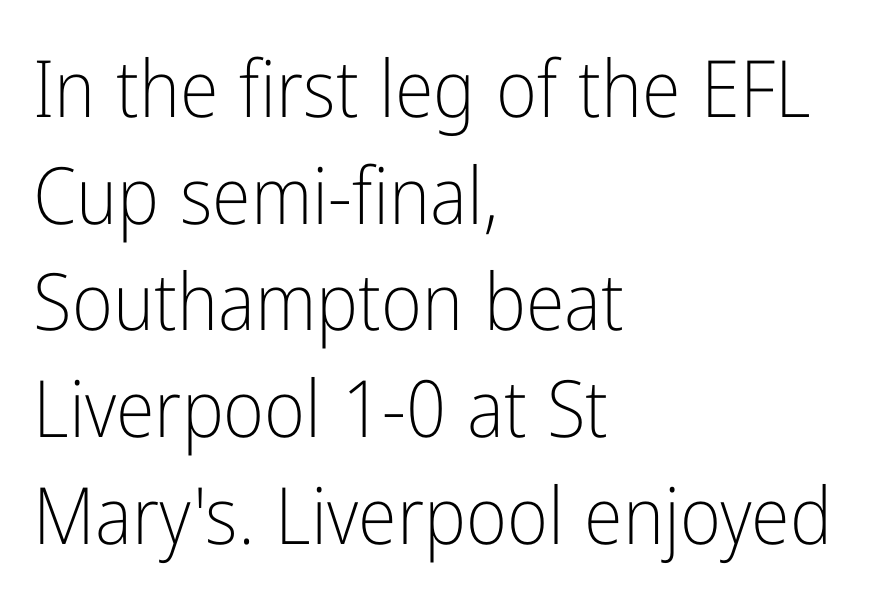
Q: Is the text bold? A: No.
Q: Is the text italic (slanted)? A: No, it is upright.
Q: Is the typeface a serif or a sans-serif typeface? A: Sans-serif.
Q: Is the text underlined? A: No.
Q: How is the paragraph aligned? A: Left-aligned.
Q: Is the spacing between letters normal or unusually wide? A: Normal.
Q: Is the spacing between lines tight, normal or loose? A: Normal.
Q: Width (condensed, normal, or wide)? A: Condensed.
Q: Stroke contrast? A: Low.
Q: x-height? A: Medium.
Q: Monospaced? A: No.
